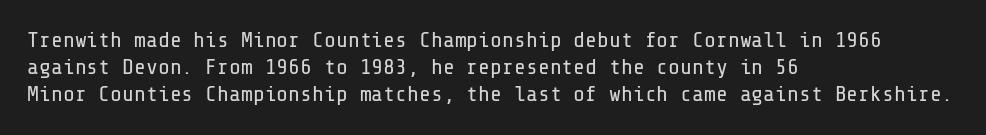
Q: Is the text bold? A: No.
Q: Is the text italic (slanted)? A: No, it is upright.
Q: Is the text underlined? A: No.
Q: How is the paragraph aligned? A: Left-aligned.
Q: Is the spacing between letters normal or unusually wide? A: Normal.
